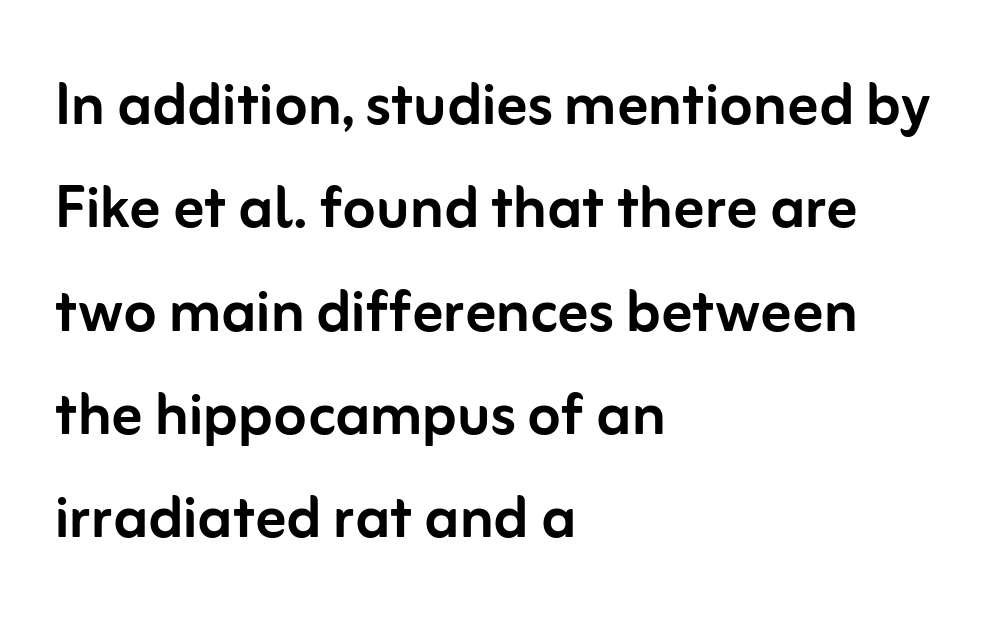
The image shows 76 px sans-serif type, upright; set left-aligned, normal line spacing (1.36x), normal letter spacing, not underlined; low stroke contrast and a medium x-height.
